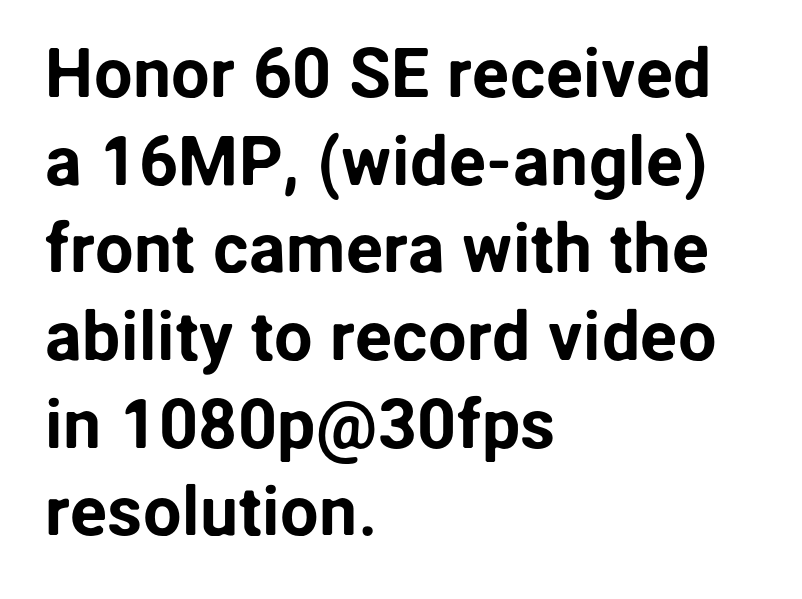
Q: Is the text italic (slanted)? A: No, it is upright.
Q: Is the typeface a serif or a sans-serif typeface? A: Sans-serif.
Q: Is the text underlined? A: No.
Q: How is the paragraph aligned? A: Left-aligned.
Q: Is the spacing between letters normal or unusually wide? A: Normal.
Q: Is the spacing between lines tight, normal or loose? A: Normal.
Q: Width (condensed, normal, or wide)? A: Normal.
Q: Stroke contrast? A: Low.
Q: x-height? A: Medium.
Q: Monospaced? A: No.
